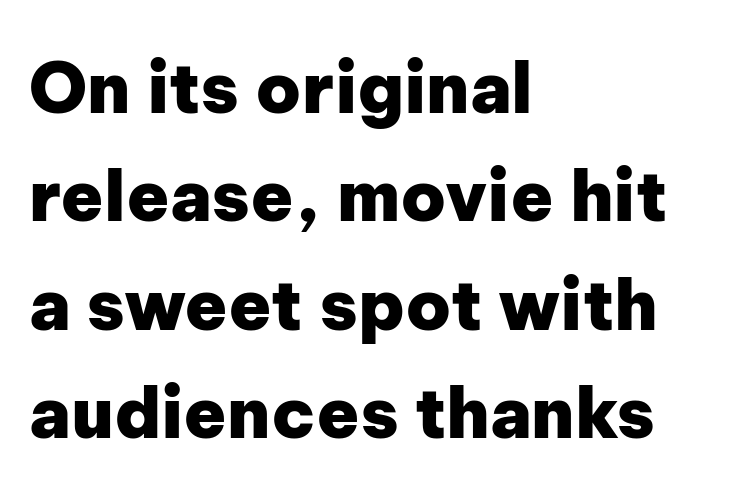
The image shows 70 px heavy sans-serif type, upright; set left-aligned, normal line spacing (1.55x), normal letter spacing, not underlined; low stroke contrast and a medium x-height.
